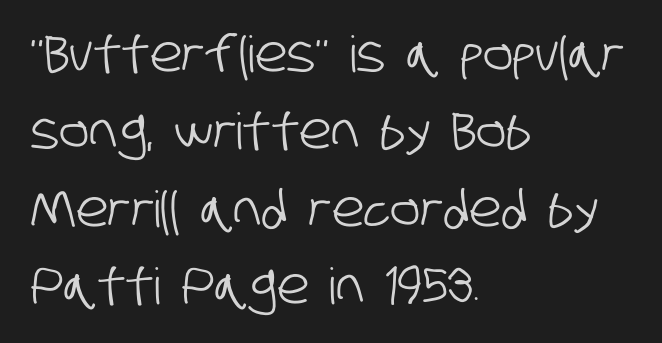
Q: Is the typeface a serif or a sans-serif typeface? A: Sans-serif.
Q: Is the text underlined? A: No.
Q: How is the paragraph aligned? A: Left-aligned.
Q: Is the spacing between letters normal or unusually wide? A: Normal.
Q: Is the spacing between lines tight, normal or loose? A: Normal.
Q: Width (condensed, normal, or wide)? A: Condensed.
Q: Stroke contrast? A: Low.
Q: x-height? A: Large.
Q: Monospaced? A: No.
